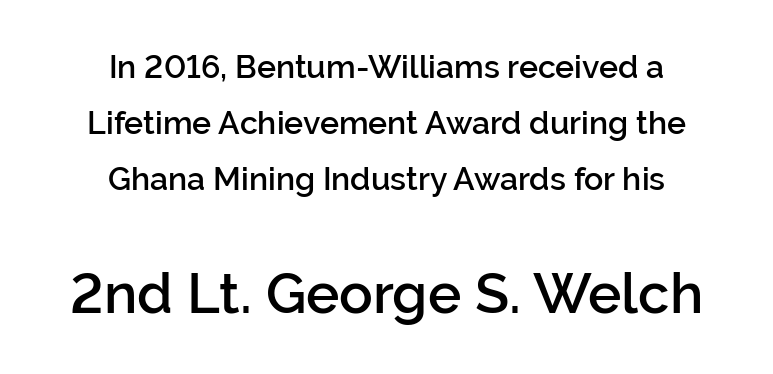
{"serif": "no", "italic": "no", "bold": "semi", "weight": "semibold", "width": "normal", "stroke_contrast": "low", "x_height": "medium", "monospaced": "no", "underline": "no", "align": "center", "line_spacing_ratio": 1.75, "letter_spacing": "normal", "letter_spacing_em": 0.0, "larger_block": "second", "size_ratio": 1.75, "glyph_px": 56}
